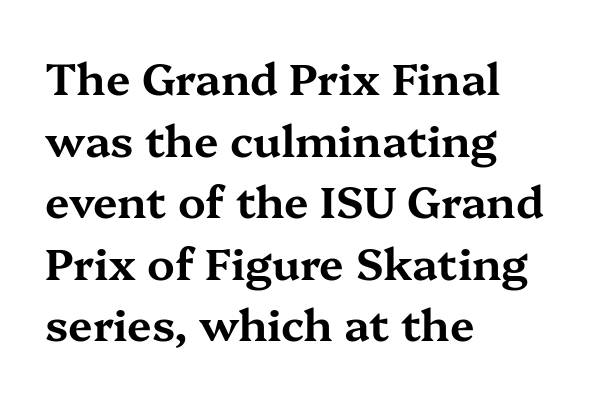
The image shows 44 px wide serif type, upright; set left-aligned, normal line spacing (1.4x), normal letter spacing, not underlined; medium stroke contrast and a medium x-height.
